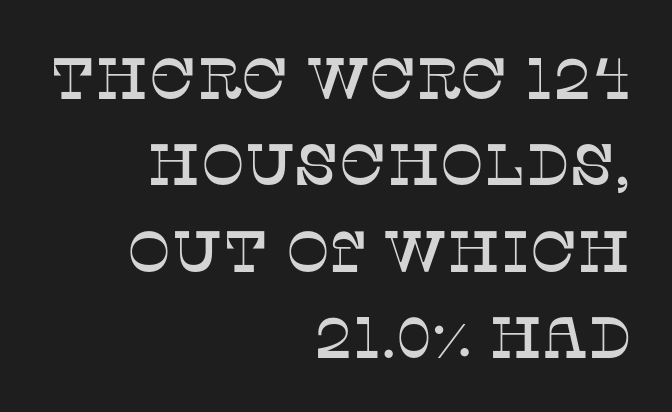
{"serif": "yes", "italic": "no", "width": "normal", "stroke_contrast": "low", "x_height": "large", "monospaced": "no", "underline": "no", "align": "right", "line_spacing": "normal", "line_spacing_ratio": 1.49, "letter_spacing": "normal", "letter_spacing_em": 0.0, "glyph_px": 58}
